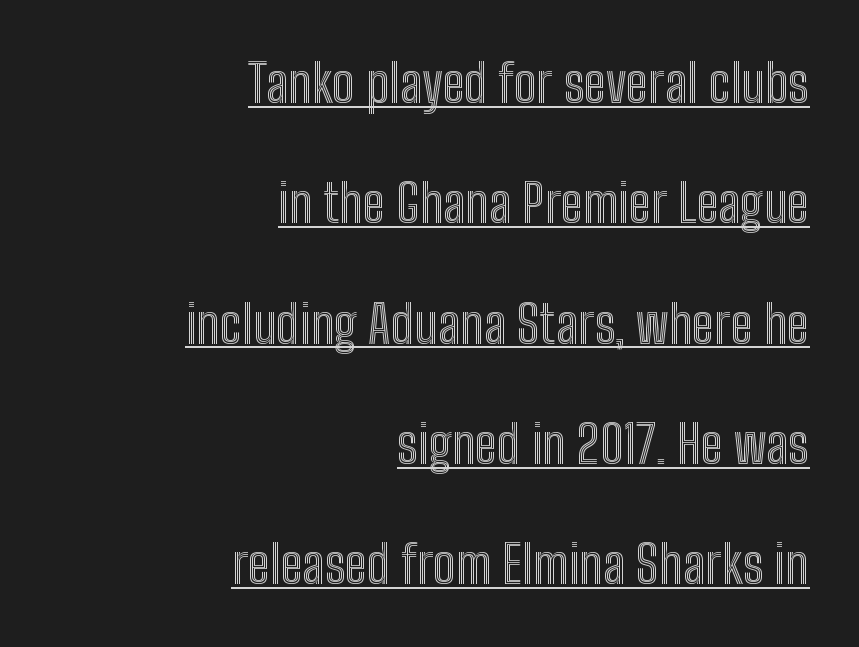
Q: Is the text italic (slanted)? A: No, it is upright.
Q: Is the text underlined? A: Yes.
Q: How is the paragraph aligned? A: Right-aligned.
Q: Is the spacing between letters normal or unusually wide? A: Normal.
Q: Is the spacing between lines tight, normal or loose? A: Loose.
Q: Width (condensed, normal, or wide)? A: Condensed.
Q: x-height? A: Medium.
Q: Monospaced? A: No.
